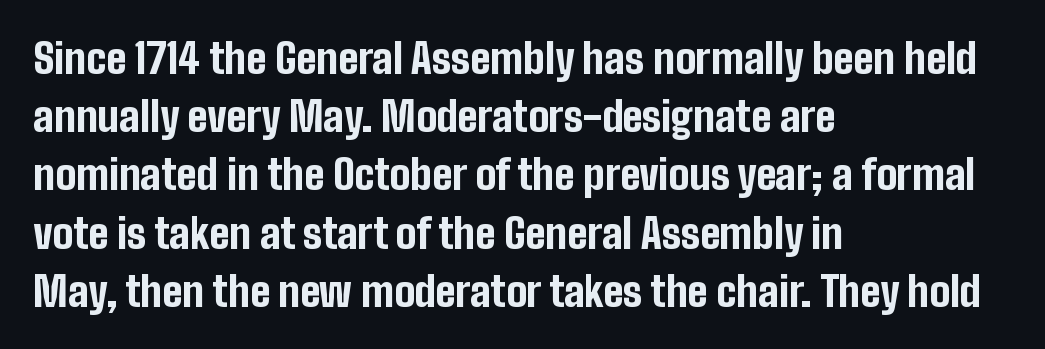
{"serif": "no", "italic": "no", "bold": "yes", "weight": "bold", "width": "condensed", "stroke_contrast": "low", "x_height": "medium", "monospaced": "no", "underline": "no", "align": "left", "line_spacing": "normal", "line_spacing_ratio": 1.42, "letter_spacing": "normal", "letter_spacing_em": 0.0, "glyph_px": 41}
